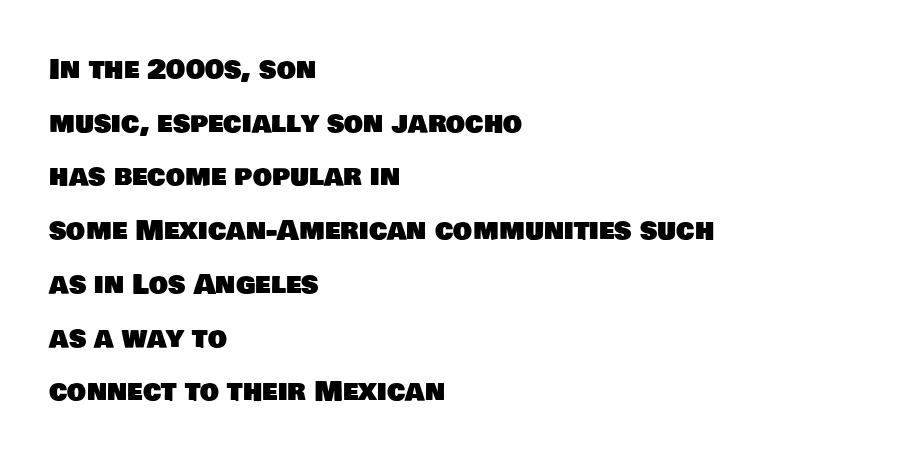
Q: Is the text underlined? A: No.
Q: How is the paragraph aligned? A: Left-aligned.
Q: Is the spacing between letters normal or unusually wide? A: Normal.
Q: Is the spacing between lines tight, normal or loose? A: Loose.
